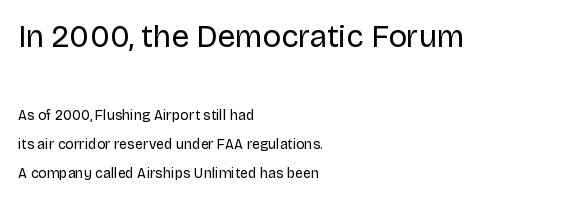
Q: Is the text bold? A: No.
Q: Is the text italic (slanted)? A: No, it is upright.
Q: Is the typeface a serif or a sans-serif typeface? A: Sans-serif.
Q: Is the text underlined? A: No.
Q: How is the paragraph aligned? A: Left-aligned.
Q: Is the spacing between letters normal or unusually wide? A: Normal.
Q: Is the spacing between lines tight, normal or loose? A: Loose.
Q: Which block of text is set in a larger size, the first (top) or the second (bottom)? A: The first (top) one.
Q: Width (condensed, normal, or wide)? A: Normal.
Q: Stroke contrast? A: Low.
Q: x-height? A: Large.
Q: Monospaced? A: No.
